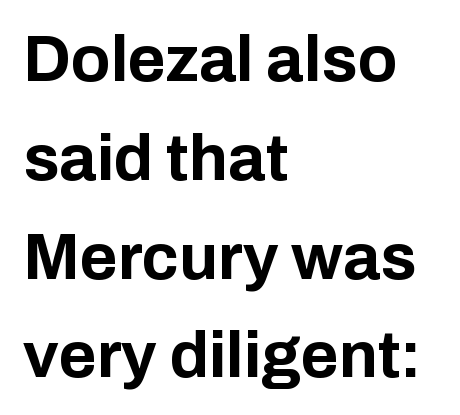
The image shows 65 px bold sans-serif type, upright; set left-aligned, normal line spacing (1.52x), normal letter spacing, not underlined; low stroke contrast and a medium x-height.
